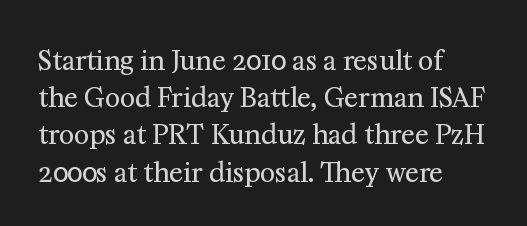
The rendering anchors every line to the left-hand side. A clean baseline with only descenders dipping below it. No chunkiness to these letters — they're not bold. Leading matches the norm, producing a regular column. Ascenders rise straight up at ninety degrees. Nobody touched the tracking dial on this one.
